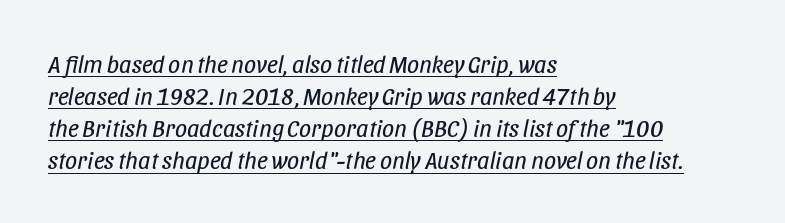
Descenders here cross a horizontal rule under the line. Inter-character spacing is left at the font's built-in metrics. The face used here has a pronounced slope to its letters. Evenly set lines give the paragraph a standard silhouette. Is this a heavy cut? Hardly; it is regular or lighter.
